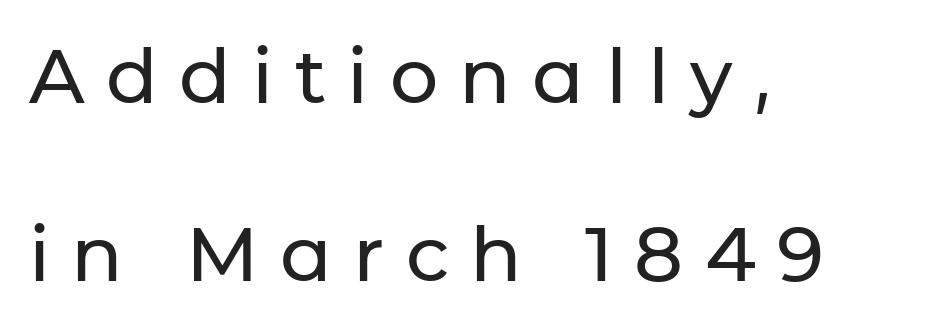
Q: Is the text italic (slanted)? A: No, it is upright.
Q: Is the typeface a serif or a sans-serif typeface? A: Sans-serif.
Q: Is the text underlined? A: No.
Q: How is the paragraph aligned? A: Left-aligned.
Q: Is the spacing between letters normal or unusually wide? A: Unusually wide.
Q: Is the spacing between lines tight, normal or loose? A: Loose.
Q: Width (condensed, normal, or wide)? A: Normal.
Q: Stroke contrast? A: Low.
Q: x-height? A: Medium.
Q: Monospaced? A: No.
